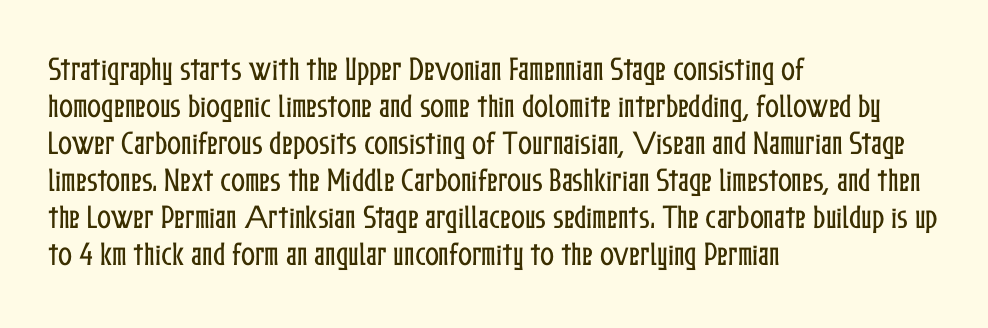
The image shows 26 px text type, upright; set left-aligned, normal line spacing (1.42x), normal letter spacing, not underlined.
